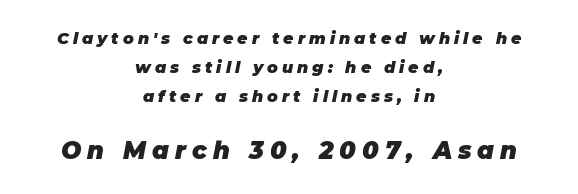
This is heavy type, rendered in bold. Here the glyphs are tracked loosely, breaking word shapes into spaced letters. Is the block centered? Yes — each line is placed symmetrically about the middle. Has an underline been added? It has not. The passage shown begins with its smaller block and ends with its larger one. The text carries the slant typical of an italic or oblique font.
